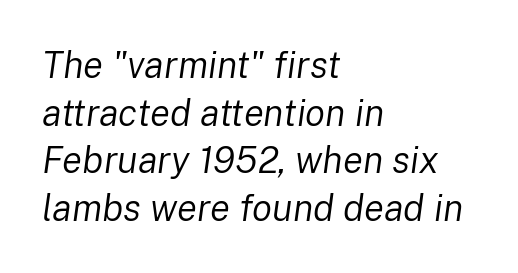
The image shows 37 px regular-weight type, italic (leaning right); set left-aligned, normal line spacing (1.29x), normal letter spacing, not underlined; low stroke contrast and a medium x-height.
